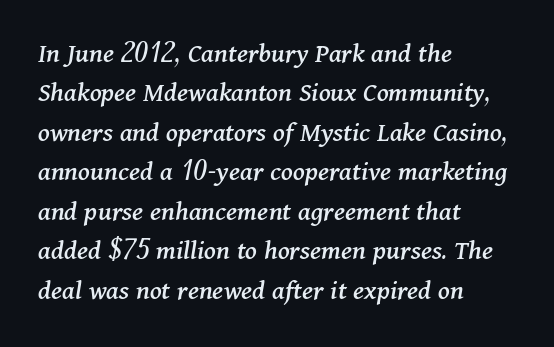
You can tell it's italic because the verticals aren't actually vertical. The letterforms sit shoulder to shoulder at normal distance. Each letter's strokes conclude with small projecting serifs. The passage shown is typed in a proportional face where columns would drift.
